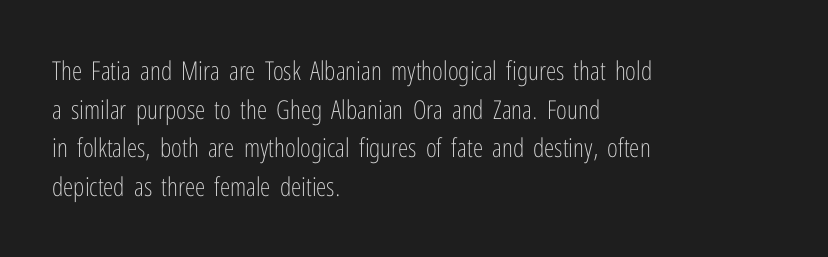
Posture: vertical. The weight tops out at a normal text grade. Words appear dense and cohesive because spacing is normal. If you drew a ruler down the left edge, every line would touch it. Line spacing here is normal. Underline: absent.
